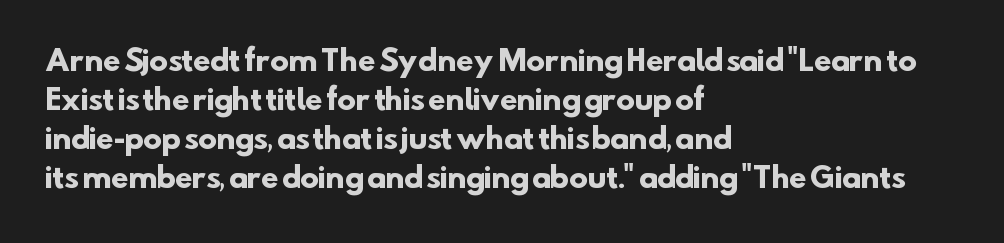
The passage shown is emphatically bold. In CSS terms this would be text-align: left. Short note: letters normally spaced. The designer left line spacing at the default. Each letter keeps its own natural width here, so spacing adapts to shape. Words float on clear page, feet unadorned.
